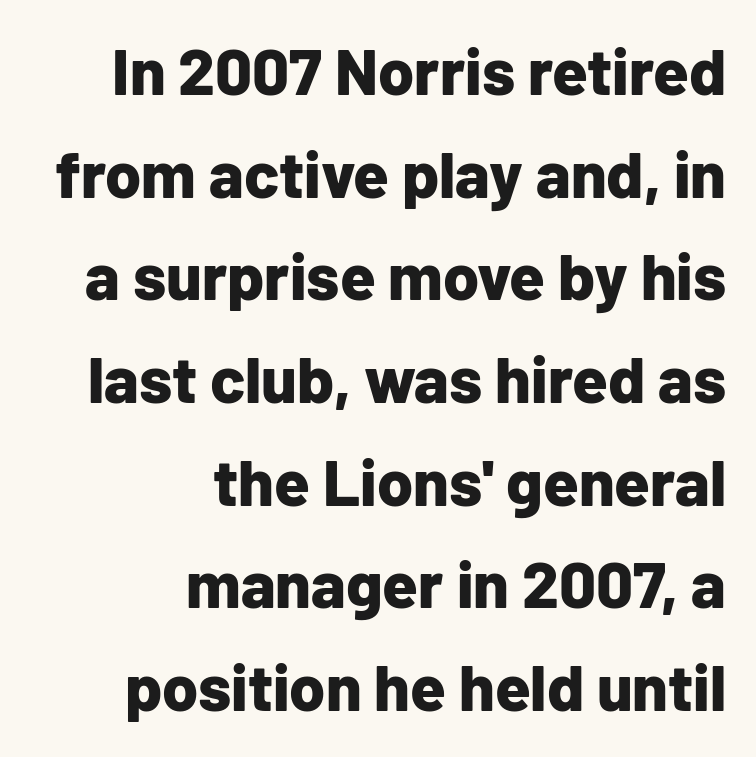
{"serif": "no", "italic": "no", "bold": "yes", "weight": "bold", "width": "normal", "stroke_contrast": "low", "x_height": "medium", "monospaced": "no", "underline": "no", "align": "right", "line_spacing": "normal", "line_spacing_ratio": 1.58, "letter_spacing": "normal", "letter_spacing_em": 0.0, "glyph_px": 65}
